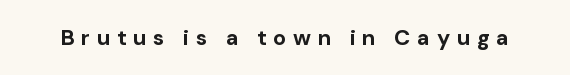
Q: Is the text bold? A: Yes.
Q: Is the text italic (slanted)? A: No, it is upright.
Q: Is the text underlined? A: No.
Q: Is the spacing between letters normal or unusually wide? A: Unusually wide.
